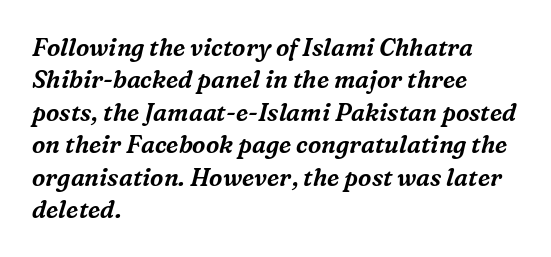
The image shows 24 px text type, italic (leaning right); set left-aligned, normal line spacing (1.35x), normal letter spacing, not underlined.
